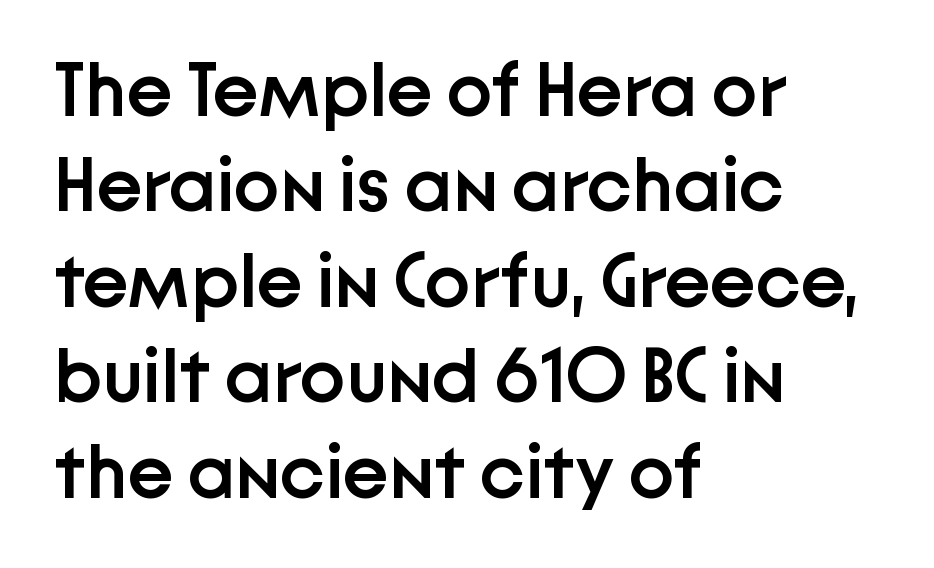
The image shows 77 px semibold sans-serif type, upright; set left-aligned, line spacing 1.24x, normal letter spacing, not underlined; low stroke contrast and a medium x-height.
